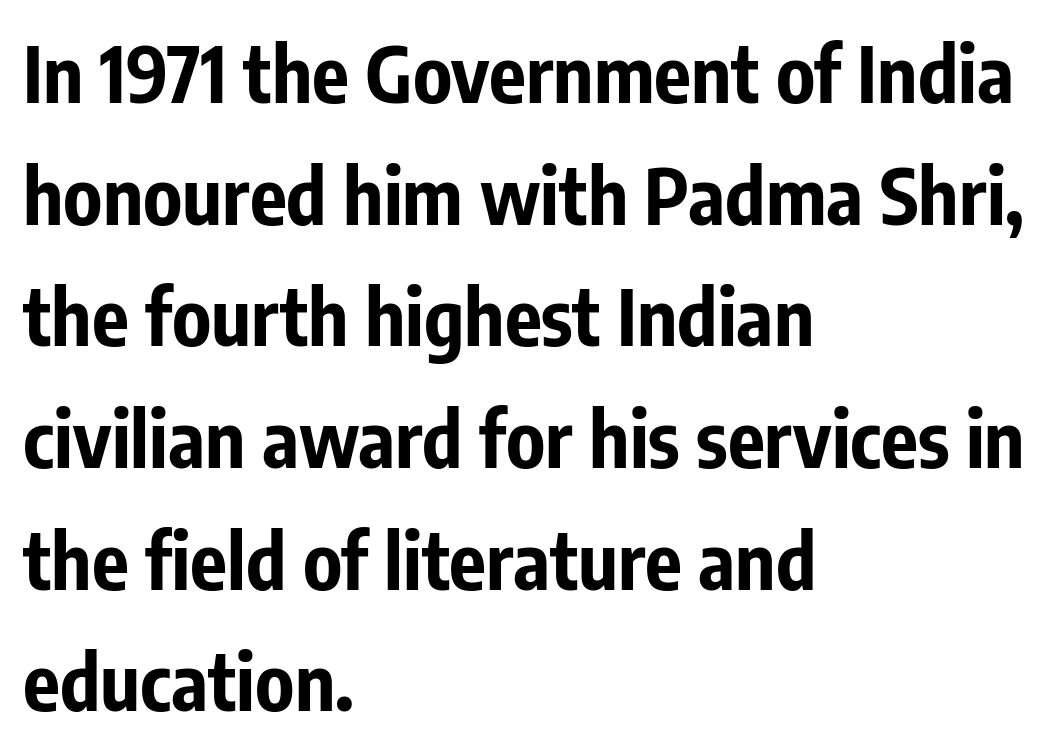
{"serif": "no", "italic": "no", "bold": "yes", "weight": "bold", "width": "condensed", "stroke_contrast": "low", "x_height": "medium", "monospaced": "no", "underline": "no", "align": "left", "line_spacing": "normal", "line_spacing_ratio": 1.58, "letter_spacing": "normal", "letter_spacing_em": 0.0, "glyph_px": 77}
